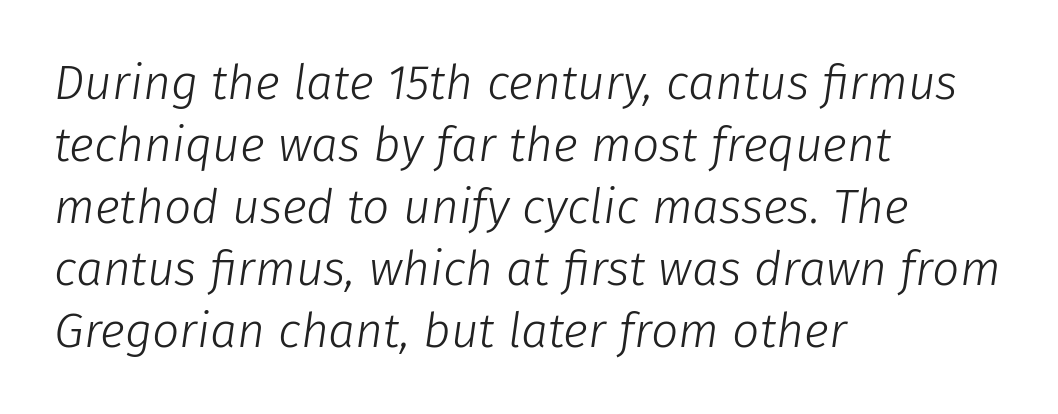
Q: Is the text bold? A: No.
Q: Is the text italic (slanted)? A: Yes, it leans right by about 8 degrees.
Q: Is the text underlined? A: No.
Q: How is the paragraph aligned? A: Left-aligned.
Q: Is the spacing between letters normal or unusually wide? A: Normal.
Q: Is the spacing between lines tight, normal or loose? A: Normal.
Q: Width (condensed, normal, or wide)? A: Normal.
Q: Stroke contrast? A: Low.
Q: x-height? A: Medium.
Q: Monospaced? A: No.
